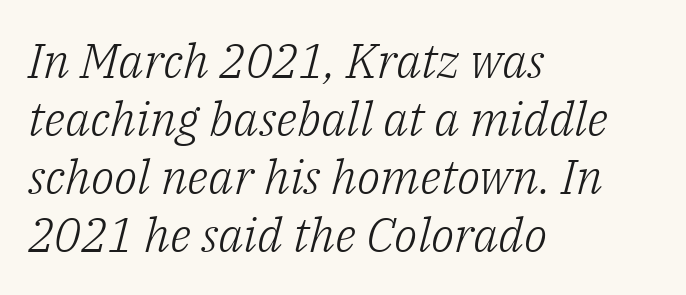
The image shows 48 px light serif type, italic (leaning right); set left-aligned, line spacing 1.21x, normal letter spacing, not underlined; low stroke contrast and a medium x-height.
